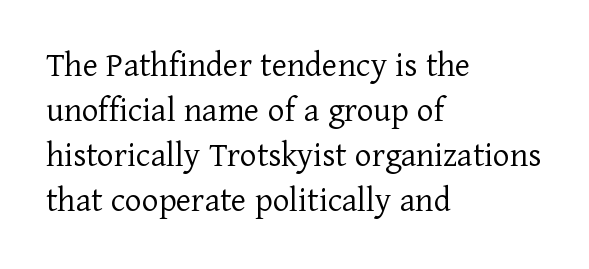
Q: Is the text bold? A: No.
Q: Is the text italic (slanted)? A: No, it is upright.
Q: Is the typeface a serif or a sans-serif typeface? A: Serif.
Q: Is the text underlined? A: No.
Q: How is the paragraph aligned? A: Left-aligned.
Q: Is the spacing between letters normal or unusually wide? A: Normal.
Q: Is the spacing between lines tight, normal or loose? A: Normal.
Q: Width (condensed, normal, or wide)? A: Normal.
Q: Stroke contrast? A: Low.
Q: x-height? A: Medium.
Q: Monospaced? A: No.
